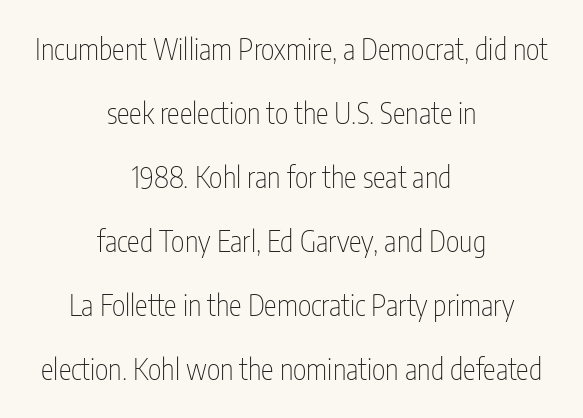
{"serif": "no", "italic": "no", "bold": "no", "weight": "thin", "width": "condensed", "stroke_contrast": "low", "x_height": "medium", "monospaced": "no", "underline": "no", "align": "center", "line_spacing": "loose", "line_spacing_ratio": 2.21, "letter_spacing": "normal", "letter_spacing_em": 0.0, "glyph_px": 29}
